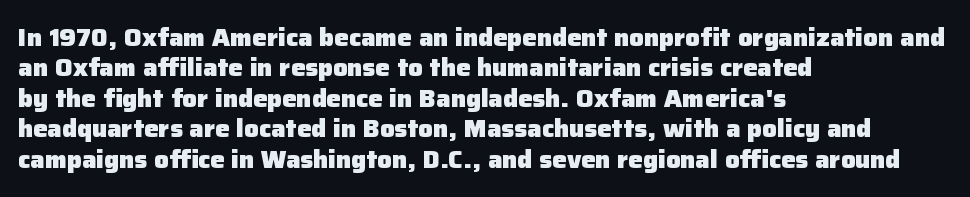
{"italic": "no", "bold": "yes", "underline": "no", "align": "left", "line_spacing": "normal", "line_spacing_ratio": 1.27, "letter_spacing": "normal", "letter_spacing_em": 0.0, "glyph_px": 24}
